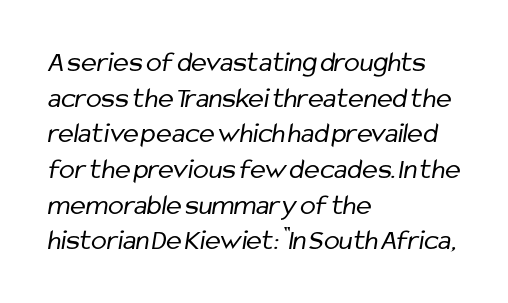
{"serif": "no", "bold": "no", "weight": "regular", "width": "condensed", "stroke_contrast": "low", "x_height": "medium", "monospaced": "no", "underline": "no", "align": "left", "line_spacing_ratio": 1.23, "letter_spacing": "normal", "letter_spacing_em": 0.0, "glyph_px": 29}
